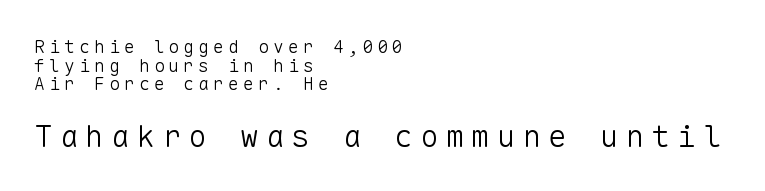
Q: Is the text bold? A: No.
Q: Is the text italic (slanted)? A: No, it is upright.
Q: Is the typeface a serif or a sans-serif typeface? A: Sans-serif.
Q: Is the text underlined? A: No.
Q: How is the paragraph aligned? A: Left-aligned.
Q: Is the spacing between letters normal or unusually wide? A: Unusually wide.
Q: Is the spacing between lines tight, normal or loose? A: Tight.
Q: Which block of text is set in a larger size, the first (top) or the second (bottom)? A: The second (bottom) one.
Q: Width (condensed, normal, or wide)? A: Normal.
Q: Stroke contrast? A: Low.
Q: x-height? A: Medium.
Q: Monospaced? A: Yes.
